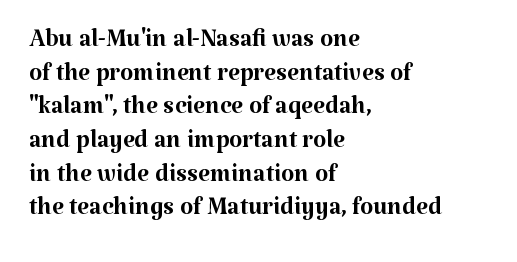
Q: Is the text bold? A: No.
Q: Is the text italic (slanted)? A: No, it is upright.
Q: Is the typeface a serif or a sans-serif typeface? A: Serif.
Q: Is the text underlined? A: No.
Q: How is the paragraph aligned? A: Left-aligned.
Q: Is the spacing between letters normal or unusually wide? A: Normal.
Q: Is the spacing between lines tight, normal or loose? A: Tight.
Q: Width (condensed, normal, or wide)? A: Normal.
Q: Stroke contrast? A: Medium.
Q: x-height? A: Medium.
Q: Monospaced? A: No.
